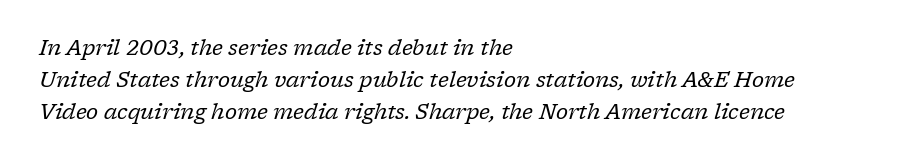
The rendering keeps characters at their native spacing. In CSS terms this would be text-align: left. Anything drawn beneath the words? Only blank space. Looking at the ascenders, they clearly lean. Is there much room between lines? A standard amount, neither cramped nor airy.
